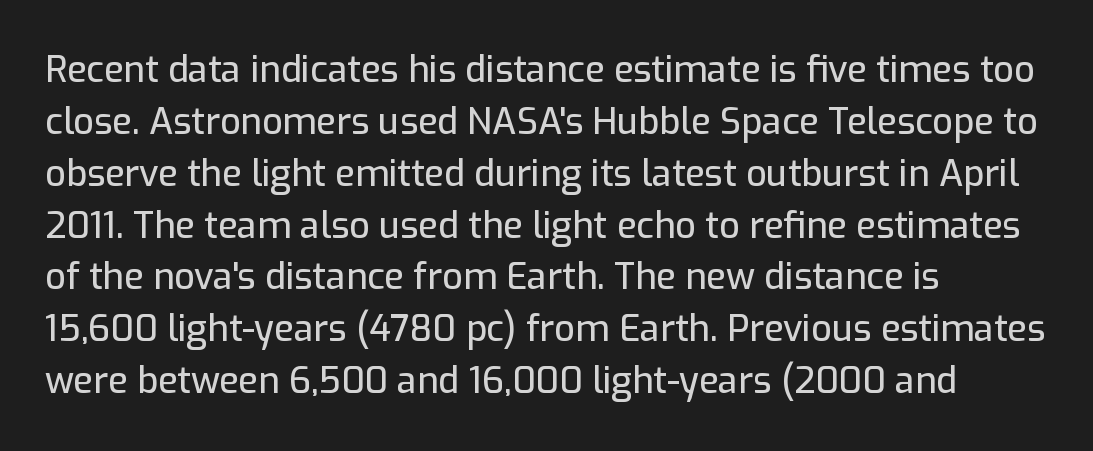
Q: Is the text italic (slanted)? A: No, it is upright.
Q: Is the typeface a serif or a sans-serif typeface? A: Sans-serif.
Q: Is the text underlined? A: No.
Q: How is the paragraph aligned? A: Left-aligned.
Q: Is the spacing between letters normal or unusually wide? A: Normal.
Q: Is the spacing between lines tight, normal or loose? A: Normal.
Q: Width (condensed, normal, or wide)? A: Normal.
Q: Stroke contrast? A: Low.
Q: x-height? A: Medium.
Q: Monospaced? A: No.
